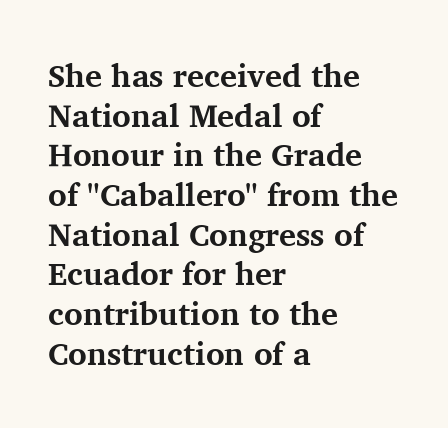
The image shows 32 px bold serif type, upright; set left-aligned, line spacing 1.24x, normal letter spacing, not underlined; medium stroke contrast and a medium x-height.
